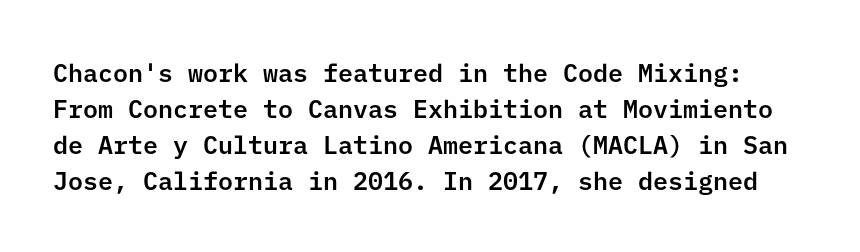
Q: Is the text italic (slanted)? A: No, it is upright.
Q: Is the text underlined? A: No.
Q: Is the spacing between letters normal or unusually wide? A: Normal.
Q: Is the spacing between lines tight, normal or loose? A: Normal.
